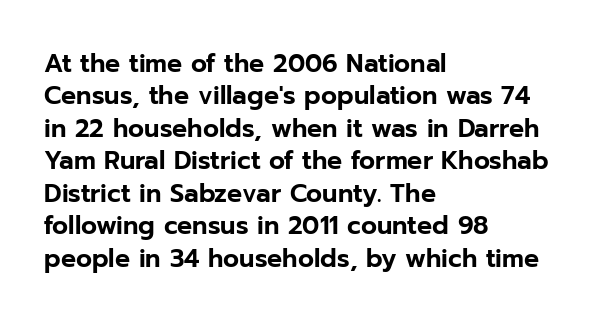
{"italic": "no", "underline": "no", "align": "left", "line_spacing": "normal", "line_spacing_ratio": 1.3, "letter_spacing": "normal", "letter_spacing_em": 0.0, "glyph_px": 25}
